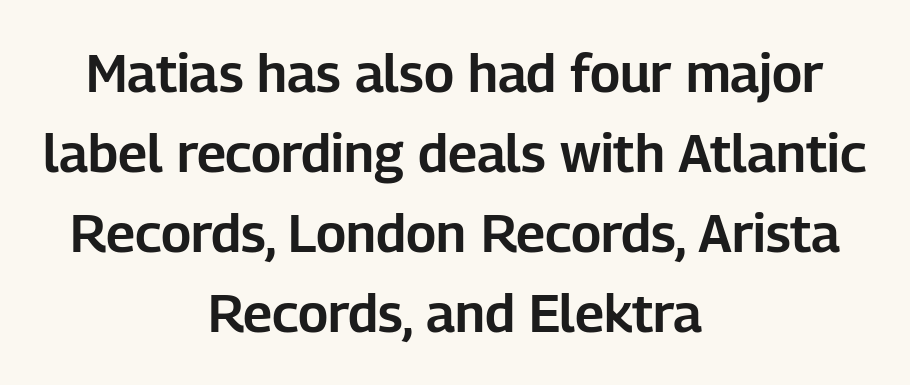
The image shows 53 px sans-serif type, upright; set centered, normal line spacing (1.51x), normal letter spacing, not underlined; low stroke contrast and a medium x-height.
